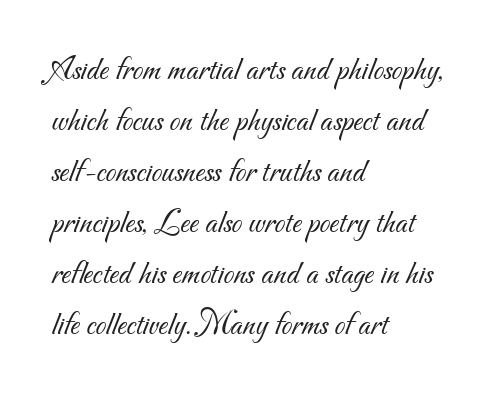
{"serif": "no", "bold": "no", "weight": "light", "width": "normal", "stroke_contrast": "medium", "x_height": "small", "monospaced": "no", "underline": "no", "align": "left", "line_spacing": "normal", "line_spacing_ratio": 1.5, "letter_spacing": "normal", "letter_spacing_em": 0.0, "glyph_px": 34}
